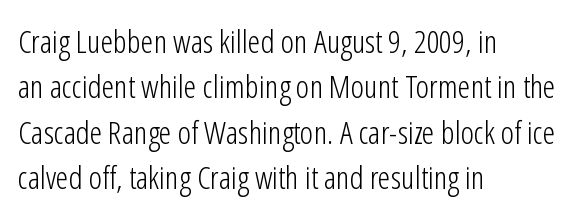
The image shows 32 px light, condensed sans-serif type, upright; set left-aligned, normal line spacing (1.42x), normal letter spacing, not underlined; low stroke contrast and a medium x-height.
